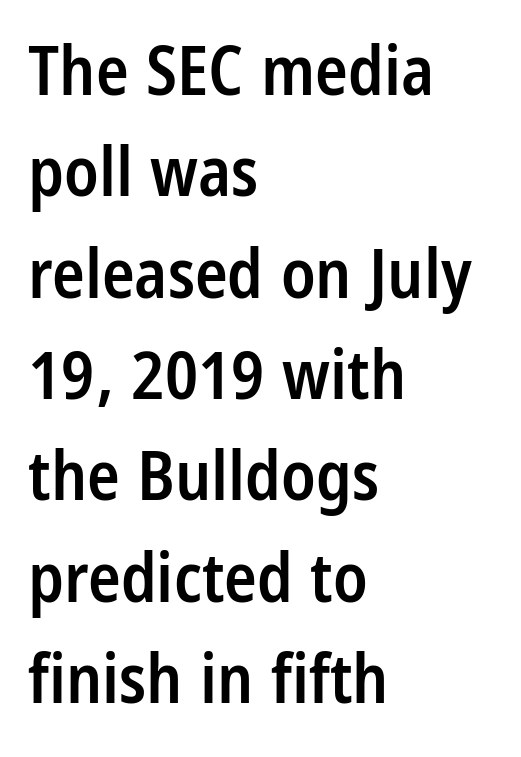
The image shows 68 px semibold, condensed sans-serif type, upright; set left-aligned, normal line spacing (1.49x), normal letter spacing, not underlined; low stroke contrast and a large x-height.
